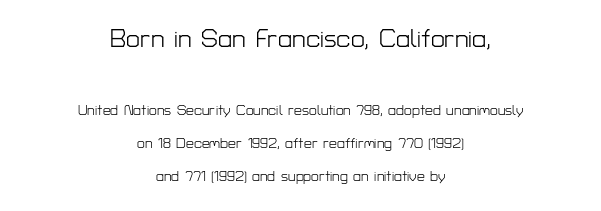
Line starts and ends both wander, symmetrically. Leading: increased. Characters remain perfectly vertical along every line. Unmarked baselines from the first word to the last. Which chunk is bigger? The first one — the top block dwarfs the bottom. Tracking here is standard; glyphs follow each other at the usual distance.
